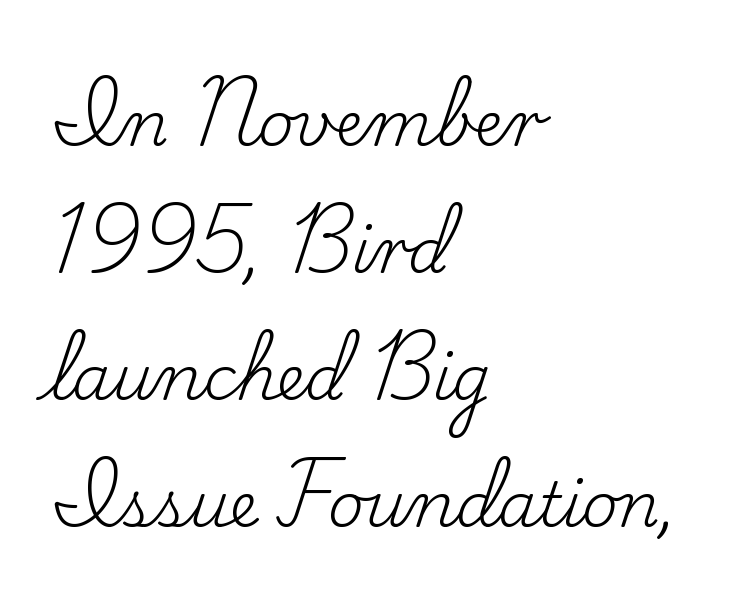
The image shows 62 px regular-weight serif type; set left-aligned, loose line spacing (2.05x), normal letter spacing, not underlined; low stroke contrast and a small x-height.
